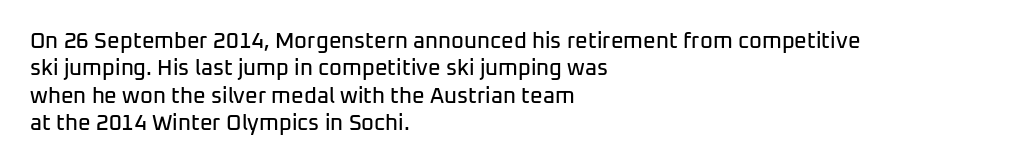
Letter spacing: default. Words float on clear page, feet unadorned. Every stem runs plumb, perpendicular to the baseline. Is there much room between lines? A standard amount, neither cramped nor airy. Reading down the block, your eye returns to a fixed left position each line.
